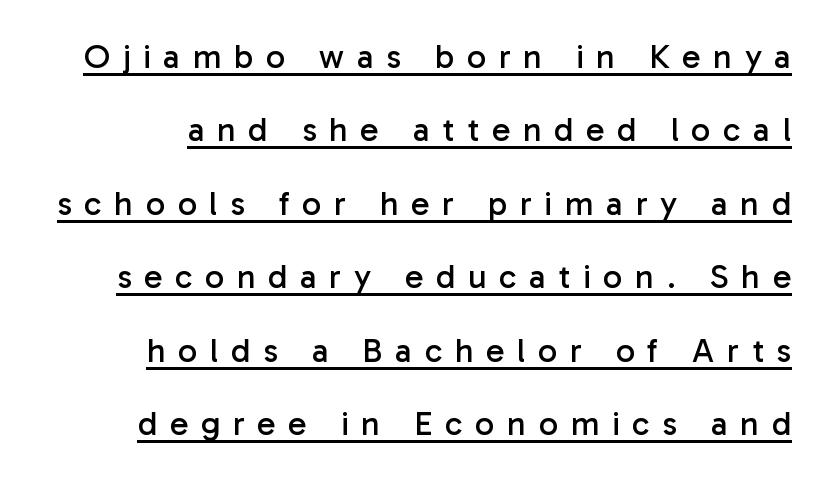
The image shows 34 px regular-weight sans-serif type, upright; set loose line spacing (2.16x), unusually wide letter spacing (+0.37 em), underlined; low stroke contrast and a medium x-height.
